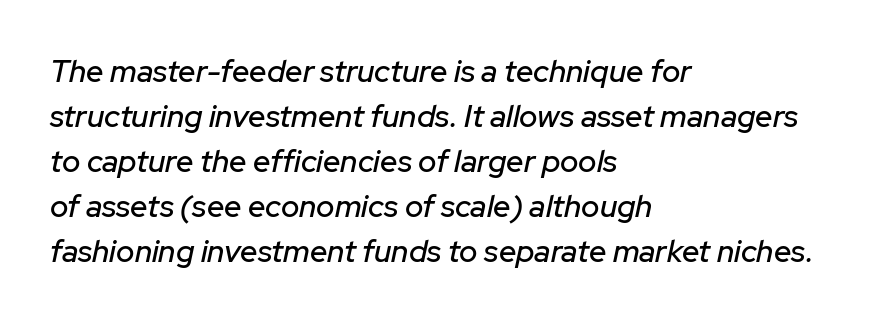
In terms of leading, this rendering sits right in the middle. Nobody drew a line under any word here. Casual observation: everything's shoved over to the left. Emphasis-style slanted type is in use. The rendering uses natural spacing where letterforms have individual widths.
